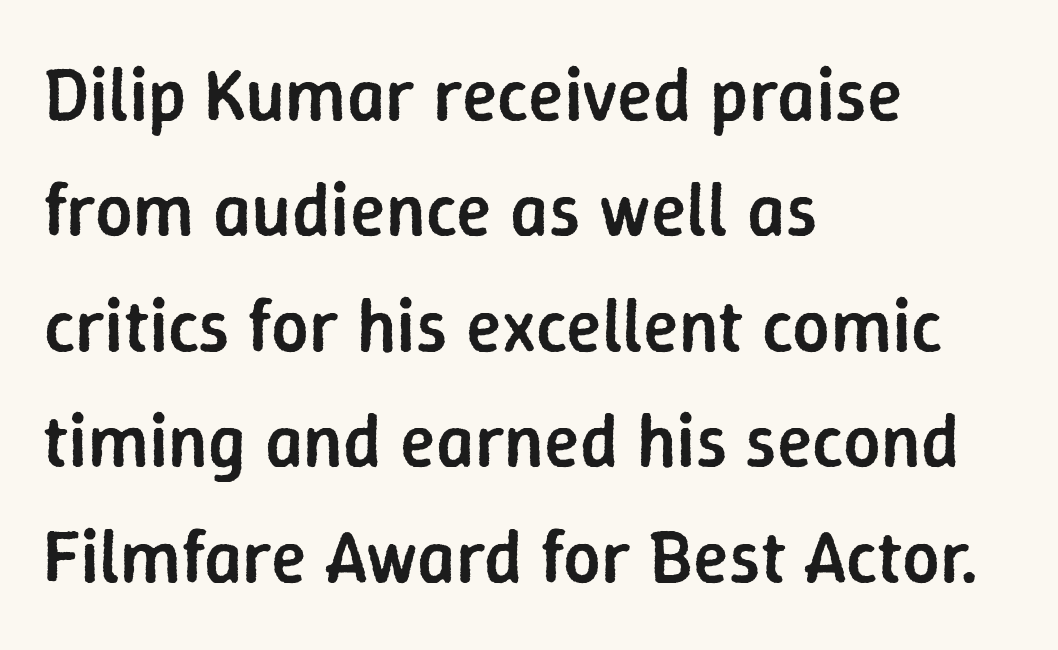
Q: Is the text bold? A: Semi-bold.
Q: Is the text italic (slanted)? A: No, it is upright.
Q: Is the typeface a serif or a sans-serif typeface? A: Sans-serif.
Q: Is the text underlined? A: No.
Q: How is the paragraph aligned? A: Left-aligned.
Q: Is the spacing between letters normal or unusually wide? A: Normal.
Q: Is the spacing between lines tight, normal or loose? A: Normal.
Q: Width (condensed, normal, or wide)? A: Normal.
Q: Stroke contrast? A: Low.
Q: x-height? A: Medium.
Q: Monospaced? A: No.
